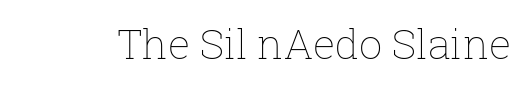
The image shows 41 px thin type, upright; set normal letter spacing, not underlined; low stroke contrast and a medium x-height.
